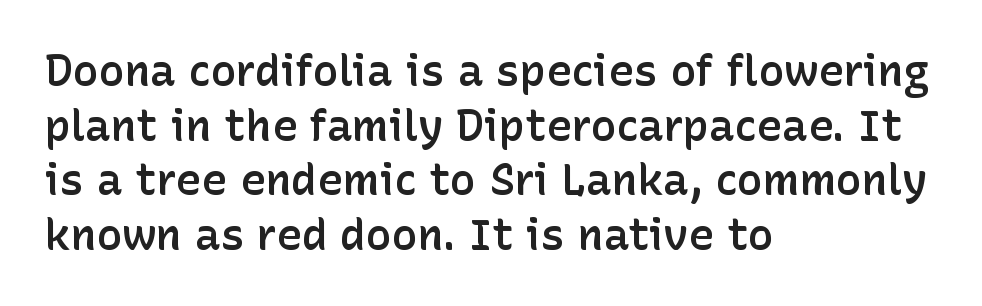
Q: Is the text bold? A: Semi-bold.
Q: Is the text italic (slanted)? A: No, it is upright.
Q: Is the typeface a serif or a sans-serif typeface? A: Sans-serif.
Q: Is the text underlined? A: No.
Q: How is the paragraph aligned? A: Left-aligned.
Q: Is the spacing between letters normal or unusually wide? A: Normal.
Q: Is the spacing between lines tight, normal or loose? A: Normal.
Q: Width (condensed, normal, or wide)? A: Normal.
Q: Stroke contrast? A: Low.
Q: x-height? A: Medium.
Q: Monospaced? A: No.
